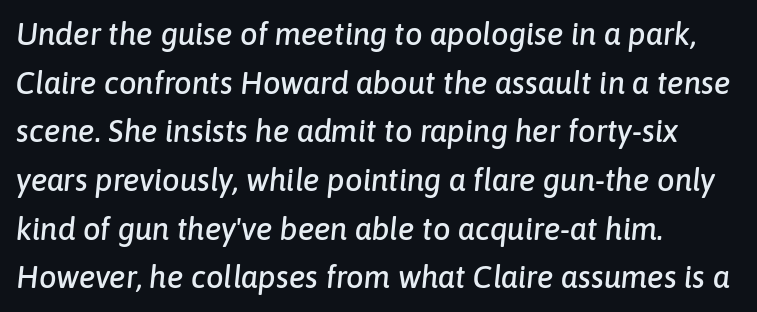
Q: Is the text italic (slanted)? A: Yes, it leans right by about 6 degrees.
Q: Is the text underlined? A: No.
Q: How is the paragraph aligned? A: Left-aligned.
Q: Is the spacing between letters normal or unusually wide? A: Normal.
Q: Is the spacing between lines tight, normal or loose? A: Normal.
Q: Width (condensed, normal, or wide)? A: Normal.
Q: Stroke contrast? A: Low.
Q: x-height? A: Medium.
Q: Monospaced? A: No.
